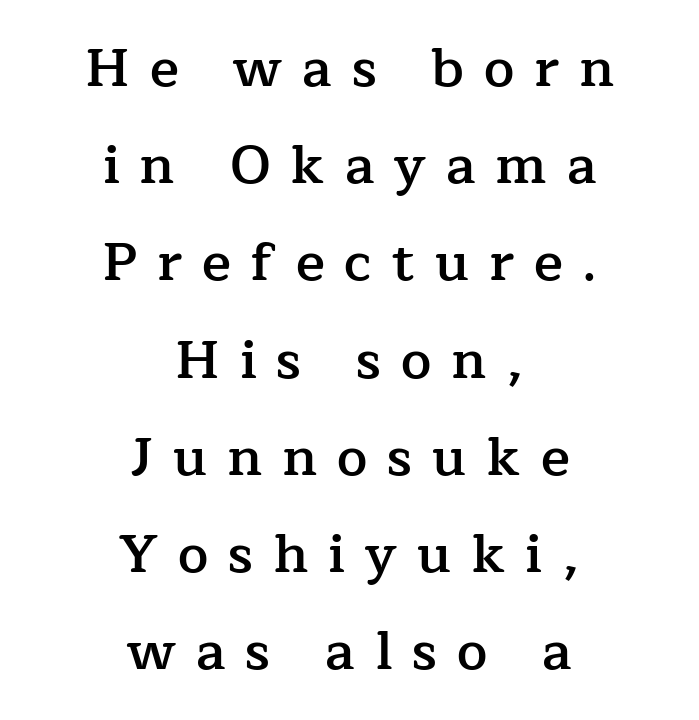
{"serif": "yes", "italic": "no", "bold": "semi", "weight": "semibold", "width": "normal", "stroke_contrast": "low", "x_height": "medium", "monospaced": "no", "underline": "no", "align": "center", "line_spacing_ratio": 1.8, "letter_spacing": "wide", "letter_spacing_em": 0.37, "glyph_px": 54}
